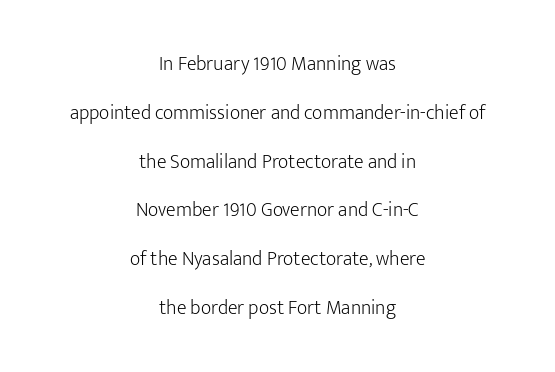
Lines of text with bare space underneath. Unbolded letterforms with no extra heft. Centered paragraph, ragged on both sides. The horizontal fit of the characters is conventional and even.
